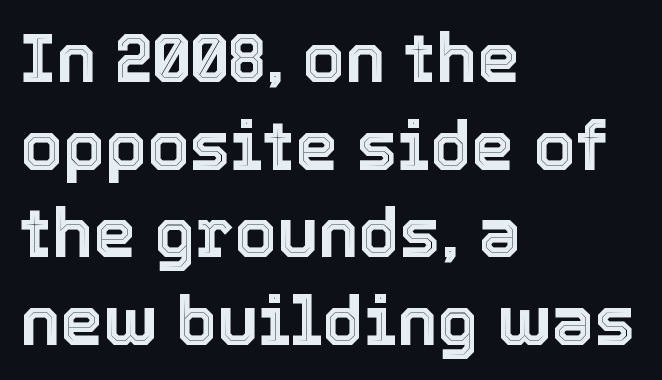
{"italic": "no", "width": "normal", "x_height": "medium", "monospaced": "no", "underline": "no", "align": "left", "line_spacing": "normal", "line_spacing_ratio": 1.29, "letter_spacing": "normal", "letter_spacing_em": 0.0, "glyph_px": 68}
